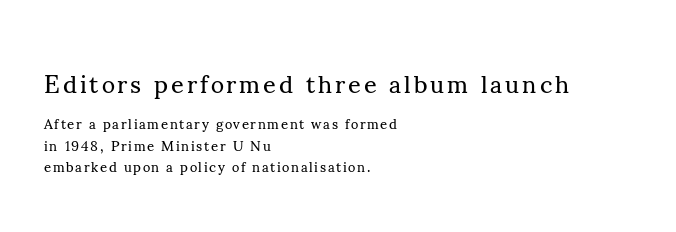
The image shows 25 px text type, upright; set left-aligned, normal line spacing (1.53x), not underlined; the first (top) block is 1.79x larger.
